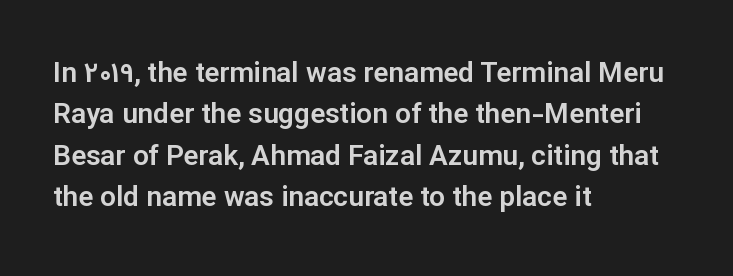
{"serif": "no", "italic": "no", "width": "normal", "stroke_contrast": "low", "x_height": "medium", "monospaced": "no", "underline": "no", "align": "left", "line_spacing": "normal", "line_spacing_ratio": 1.48, "letter_spacing": "normal", "letter_spacing_em": 0.0, "glyph_px": 28}
